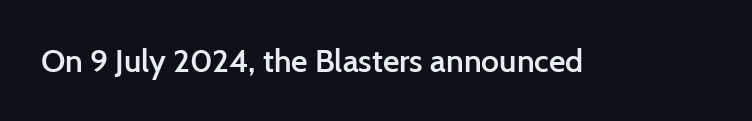
Ordinary non-slanted type is in use. You could not count columns in this text — the font is proportionally spaced. A sans-serif font was chosen for this passage. Stems and bowls a touch heavier than normal — semibold.
